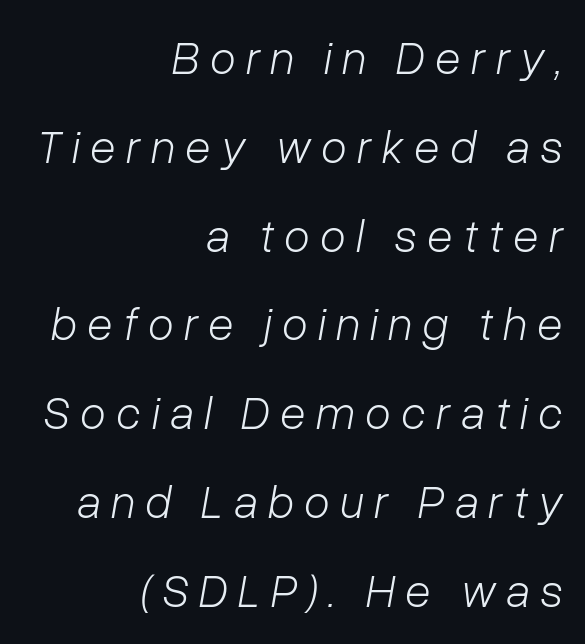
{"italic": "yes", "lean": "right", "slant_degrees": 10, "bold": "no", "weight": "light", "width": "normal", "stroke_contrast": "low", "x_height": "medium", "monospaced": "no", "underline": "no", "align": "right", "line_spacing_ratio": 1.89, "letter_spacing": "wide", "letter_spacing_em": 0.22, "glyph_px": 47}
